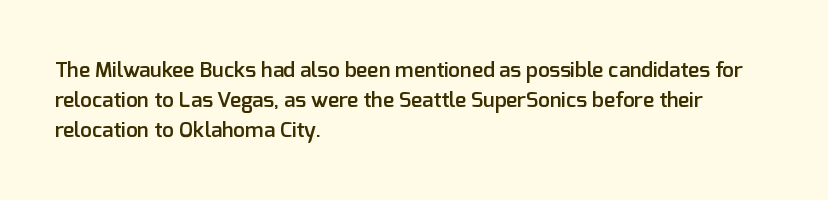
Q: Is the text bold? A: Semi-bold.
Q: Is the text italic (slanted)? A: No, it is upright.
Q: Is the text underlined? A: No.
Q: How is the paragraph aligned? A: Left-aligned.
Q: Is the spacing between letters normal or unusually wide? A: Normal.
Q: Is the spacing between lines tight, normal or loose? A: Normal.
